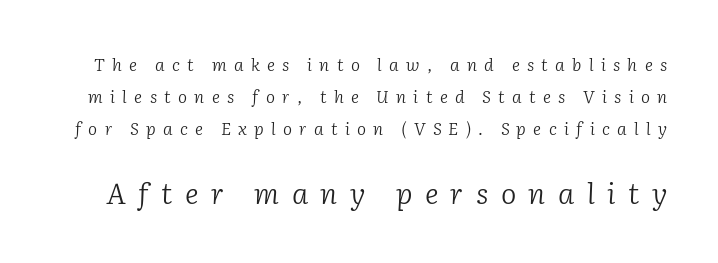
{"serif": "yes", "italic": "yes", "lean": "right", "slant_degrees": 2, "bold": "no", "weight": "light", "width": "normal", "stroke_contrast": "low", "x_height": "medium", "monospaced": "no", "underline": "no", "line_spacing_ratio": 1.89, "letter_spacing": "wide", "letter_spacing_em": 0.43, "larger_block": "second", "size_ratio": 1.71, "glyph_px": 29}
